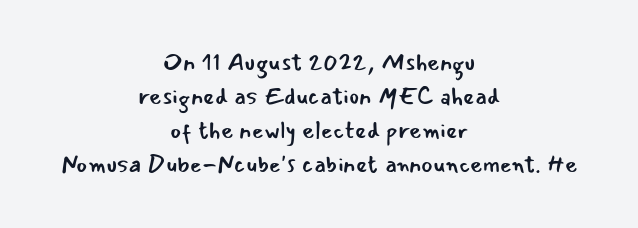
Just letters on the line, the space beneath them empty. Leading matches the norm, producing a regular column. Look at the tracking — it's just the regular setting, nothing added. This sample is center-justified, so both line endings float freely. Notice how the stems are strictly vertical — no italics here.
